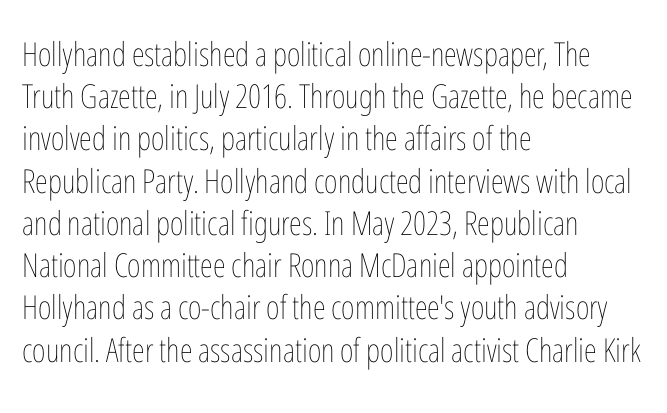
The image shows 33 px thin, condensed type, upright; set left-aligned, normal line spacing (1.28x), normal letter spacing, not underlined; low stroke contrast and a medium x-height.
